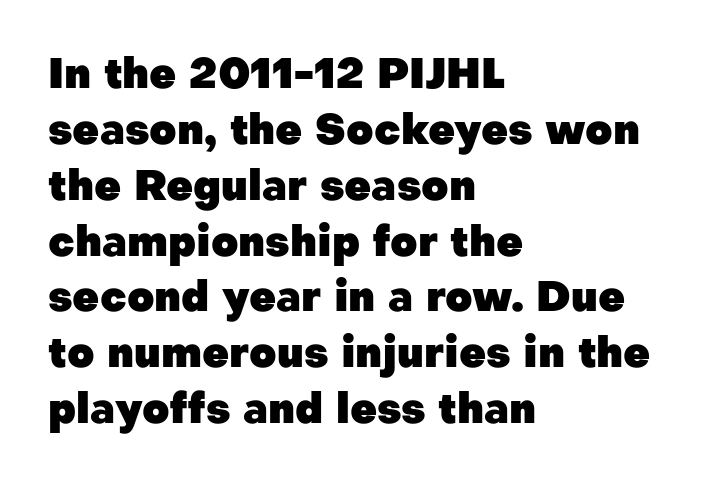
Descenders are the only things crossing below the line. The vertical gap from one line to the next is medium. Unlike italic type, these characters show no tilt at all. Tracking here is standard; glyphs follow each other at the usual distance. Each line starts at the same left margin while the right side varies. The rendering uses natural spacing where letterforms have individual widths.
